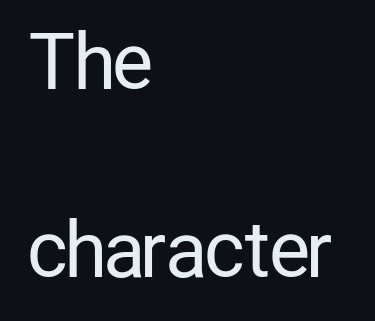
The foot of each line stays bare and open. Look at the bottom of the vertical strokes: they stop flat, with no serifs. Characters remain perfectly vertical along every line. Reading down the block, your eye returns to a fixed left position each line. The letters advance in unequal steps, a hallmark of proportional type.
